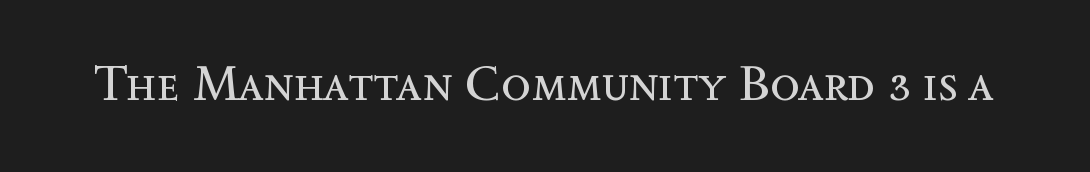
Nobody drew a line under any word here. The letters advance in unequal steps, a hallmark of proportional type. Spacing between characters is what you'd get straight out of the box. Heft: none added — not bold. Posture: vertical.
